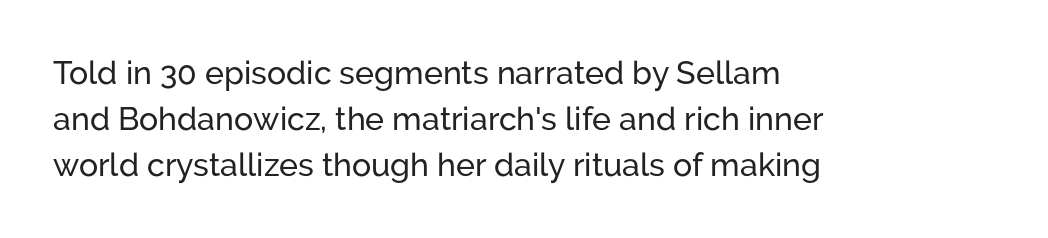
Q: Is the text italic (slanted)? A: No, it is upright.
Q: Is the typeface a serif or a sans-serif typeface? A: Sans-serif.
Q: Is the text underlined? A: No.
Q: How is the paragraph aligned? A: Left-aligned.
Q: Is the spacing between letters normal or unusually wide? A: Normal.
Q: Is the spacing between lines tight, normal or loose? A: Normal.
Q: Width (condensed, normal, or wide)? A: Normal.
Q: Stroke contrast? A: Low.
Q: x-height? A: Medium.
Q: Monospaced? A: No.
